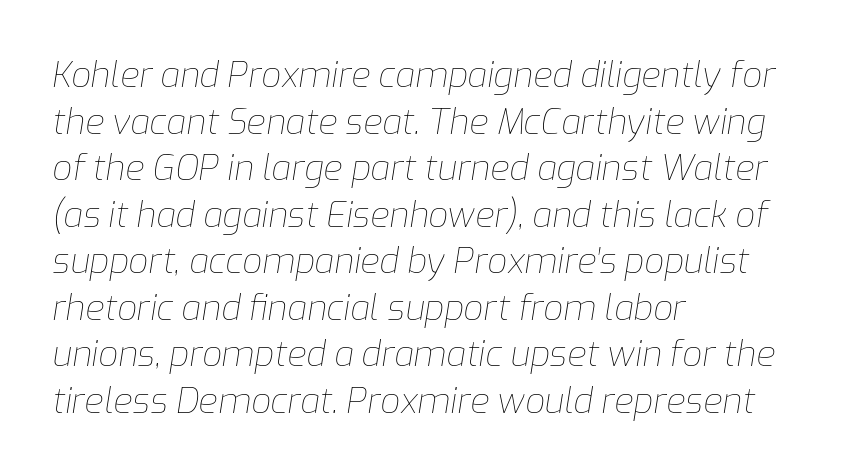
{"italic": "yes", "lean": "right", "slant_degrees": 9, "bold": "no", "weight": "thin", "width": "normal", "stroke_contrast": "low", "x_height": "medium", "monospaced": "no", "underline": "no", "align": "left", "line_spacing": "normal", "line_spacing_ratio": 1.33, "letter_spacing": "normal", "letter_spacing_em": 0.0, "glyph_px": 35}
